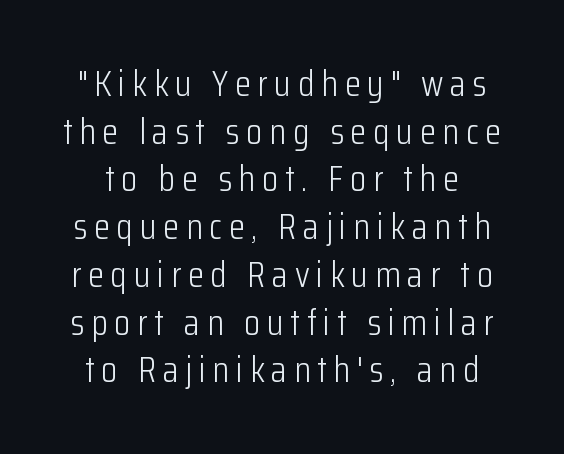
{"serif": "no", "italic": "no", "bold": "no", "weight": "light", "width": "condensed", "stroke_contrast": "low", "x_height": "medium", "monospaced": "no", "underline": "no", "line_spacing": "normal", "line_spacing_ratio": 1.29, "glyph_px": 37}
